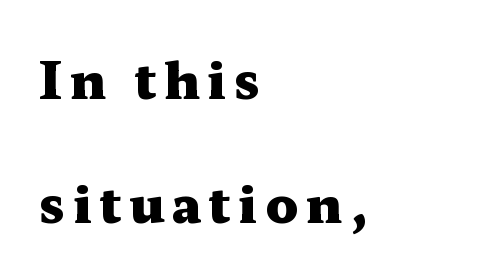
{"serif": "yes", "italic": "no", "bold": "yes", "weight": "heavy", "width": "wide", "stroke_contrast": "medium", "x_height": "medium", "monospaced": "no", "underline": "no", "align": "left", "line_spacing": "loose", "line_spacing_ratio": 2.43, "glyph_px": 51}
